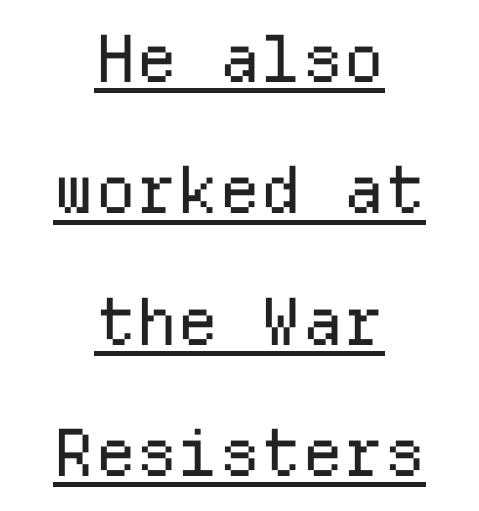
Q: Is the text bold? A: No.
Q: Is the text italic (slanted)? A: No, it is upright.
Q: Is the typeface a serif or a sans-serif typeface? A: Sans-serif.
Q: Is the text underlined? A: Yes.
Q: How is the paragraph aligned? A: Centered.
Q: Is the spacing between letters normal or unusually wide? A: Normal.
Q: Is the spacing between lines tight, normal or loose? A: Loose.
Q: Width (condensed, normal, or wide)? A: Normal.
Q: Stroke contrast? A: Low.
Q: x-height? A: Medium.
Q: Monospaced? A: Yes.
